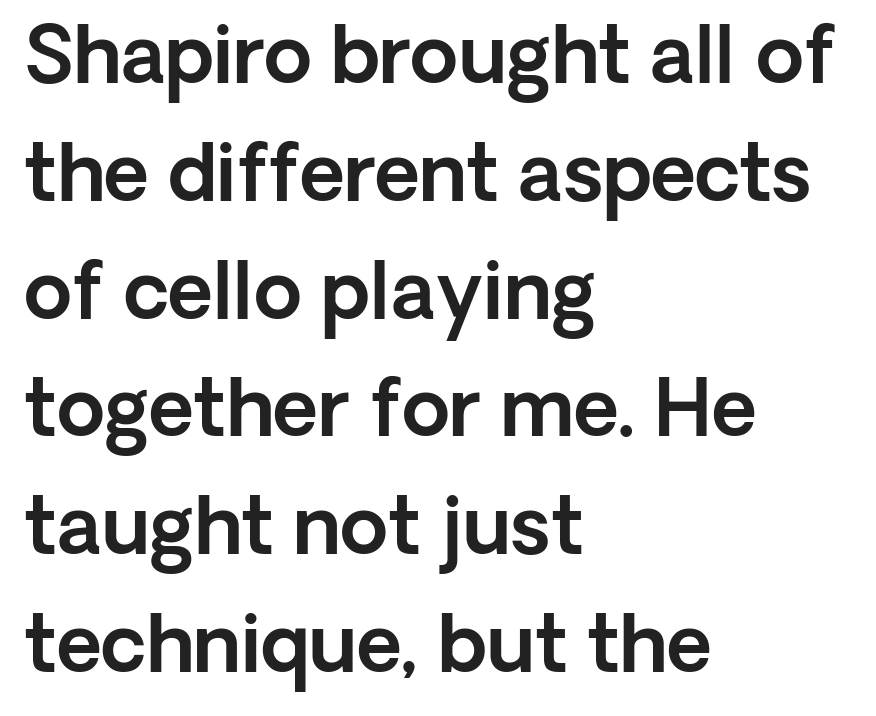
{"serif": "no", "italic": "no", "width": "normal", "x_height": "medium", "monospaced": "no", "underline": "no", "align": "left", "line_spacing": "normal", "line_spacing_ratio": 1.51, "letter_spacing": "normal", "letter_spacing_em": 0.0, "glyph_px": 78}
